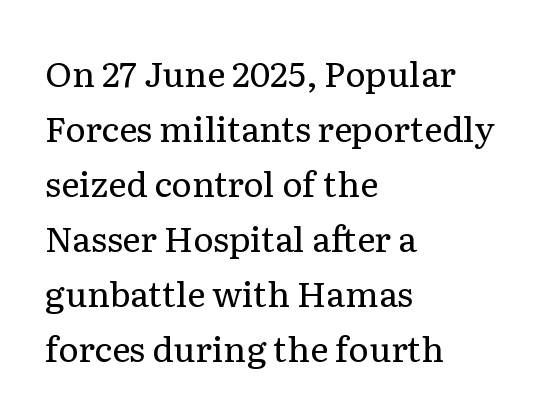
The image shows 35 px regular-weight serif type, upright; set left-aligned, normal line spacing (1.57x), normal letter spacing, not underlined; low stroke contrast and a medium x-height.
